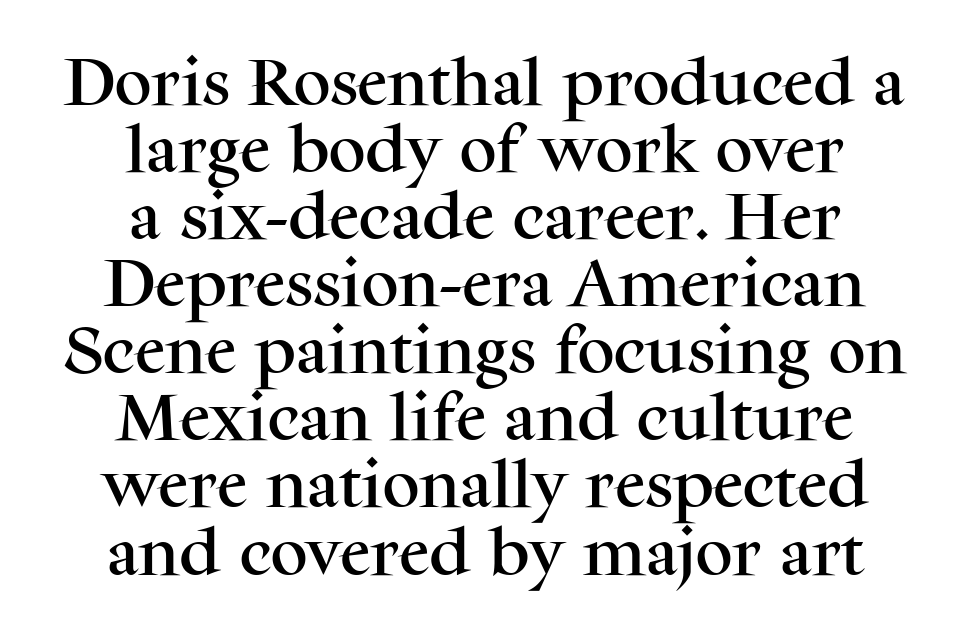
How would I describe the line gaps? Plain and ordinary. Designer's note — italics off, roman on. How are the letters spaced? Ordinarily, with no added tracking. Just letters on the line, the space beneath them empty. The face used here is proportionally spaced, like ordinary book or web type. Notice how the passage keeps no hard edge, just a central spine.
